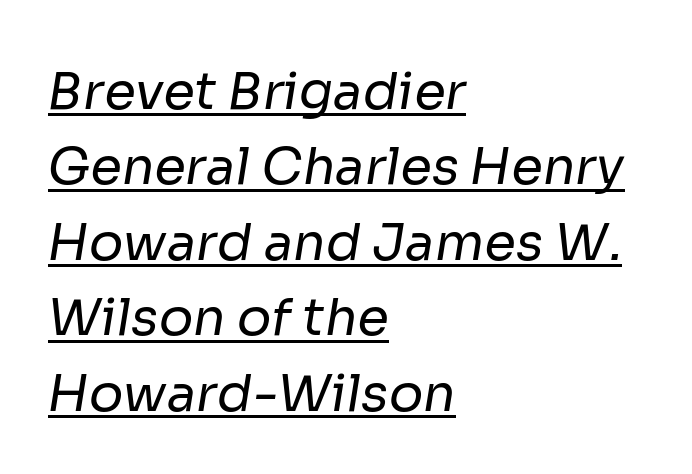
Q: Is the text bold? A: No.
Q: Is the typeface a serif or a sans-serif typeface? A: Sans-serif.
Q: Is the text underlined? A: Yes.
Q: How is the paragraph aligned? A: Left-aligned.
Q: Is the spacing between letters normal or unusually wide? A: Normal.
Q: Is the spacing between lines tight, normal or loose? A: Normal.
Q: Width (condensed, normal, or wide)? A: Normal.
Q: Stroke contrast? A: Low.
Q: x-height? A: Medium.
Q: Monospaced? A: No.
